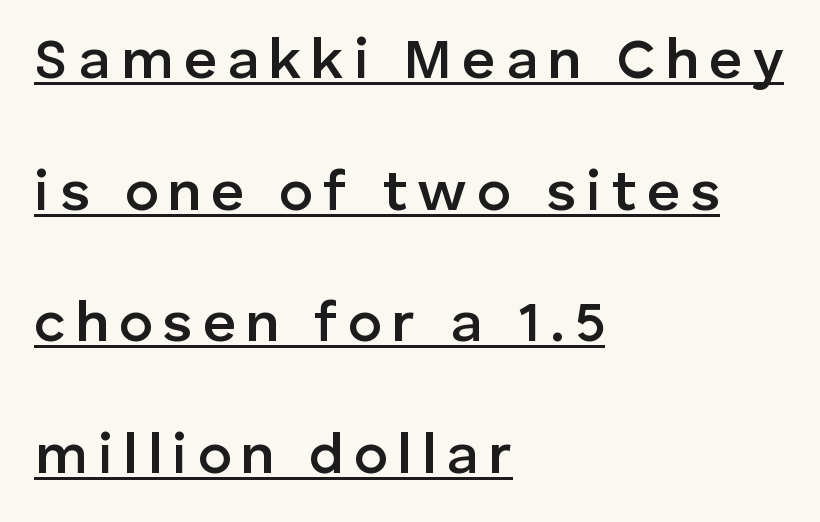
{"serif": "no", "italic": "no", "bold": "semi", "weight": "semibold", "width": "normal", "stroke_contrast": "low", "x_height": "medium", "monospaced": "no", "underline": "yes", "align": "left", "line_spacing": "loose", "line_spacing_ratio": 2.31, "glyph_px": 57}
